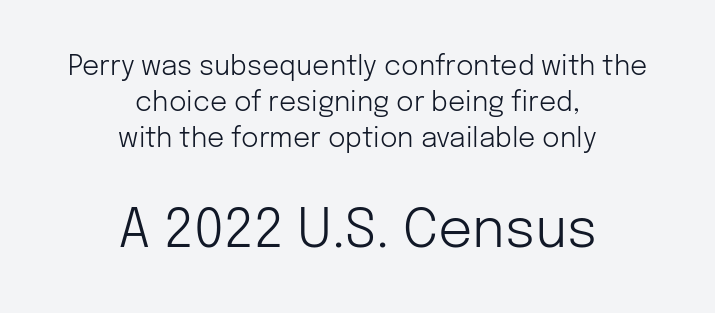
Type style note: lacks serifs. The rendering enlarges the type as you move from the upper chunk to the lower. The letters sit at their default tracking, neither squeezed nor spread. The space between consecutive lines is moderate. Is this a fixed-width face? No — the glyphs have proportional, varying widths. When letters stand straight like this, we call the style roman or upright.
